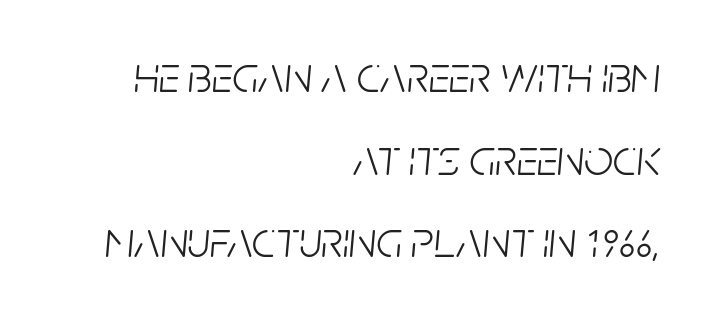
What's the leading like? Ordinary, nothing unusual. Think standard paragraph weight, or any step lighter than that. Compared with typical body copy, the letter spacing here is the same. Notice how the stems are inclined rather than vertical — that's the hallmark of italics. A bare baseline throughout the passage. This sample has the flowing, uneven cadence of proportional lettering.
